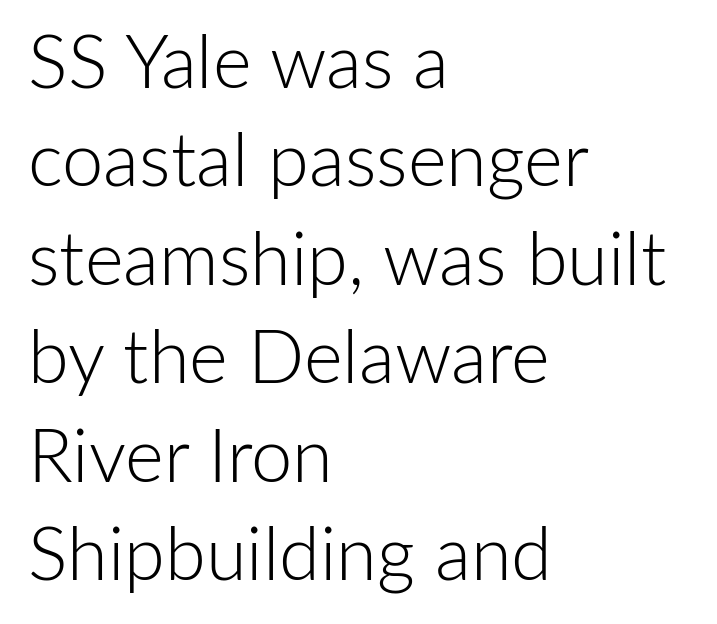
{"serif": "no", "italic": "no", "bold": "no", "weight": "light", "width": "normal", "stroke_contrast": "low", "x_height": "medium", "monospaced": "no", "underline": "no", "align": "left", "line_spacing": "normal", "line_spacing_ratio": 1.33, "letter_spacing": "normal", "letter_spacing_em": 0.0, "glyph_px": 74}
